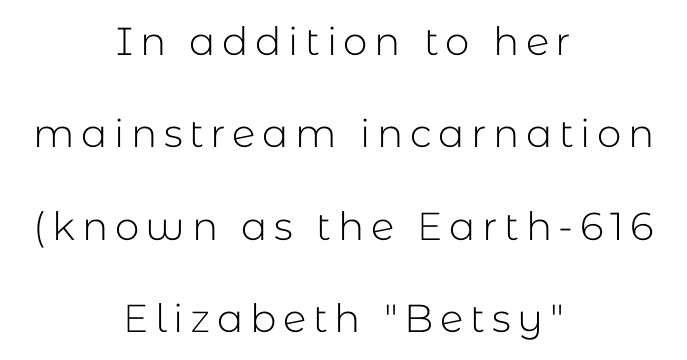
Q: Is the text bold? A: No.
Q: Is the text italic (slanted)? A: No, it is upright.
Q: Is the typeface a serif or a sans-serif typeface? A: Sans-serif.
Q: Is the text underlined? A: No.
Q: How is the paragraph aligned? A: Centered.
Q: Is the spacing between lines tight, normal or loose? A: Loose.
Q: Width (condensed, normal, or wide)? A: Normal.
Q: Stroke contrast? A: Low.
Q: x-height? A: Medium.
Q: Monospaced? A: No.
